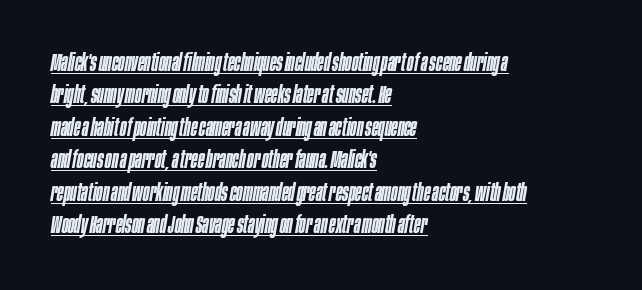
The image shows 24 px text type, italic (leaning right); set left-aligned, normal line spacing (1.35x), normal letter spacing, underlined.
